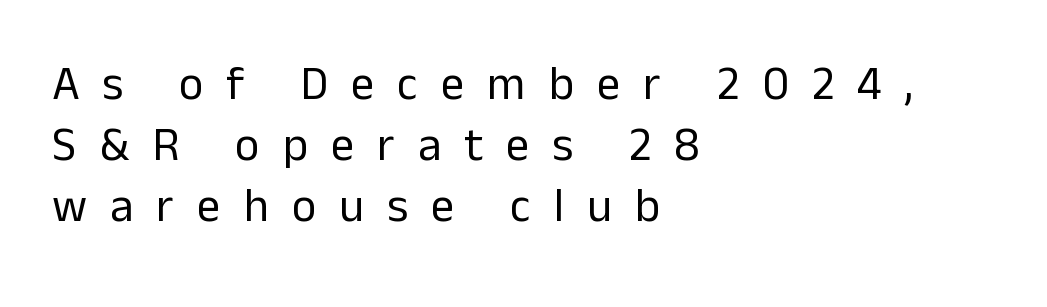
{"serif": "no", "italic": "no", "bold": "no", "weight": "regular", "width": "normal", "stroke_contrast": "low", "x_height": "medium", "monospaced": "no", "underline": "no", "align": "left", "line_spacing": "normal", "line_spacing_ratio": 1.3, "letter_spacing": "wide", "letter_spacing_em": 0.49, "glyph_px": 47}
